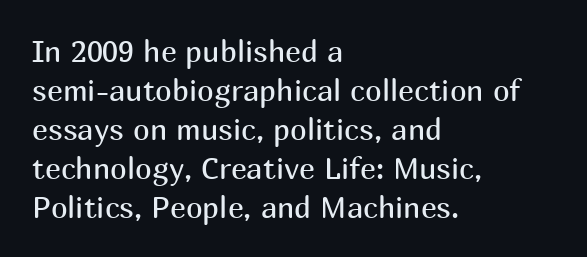
Q: Is the text bold? A: No.
Q: Is the text italic (slanted)? A: No, it is upright.
Q: Is the typeface a serif or a sans-serif typeface? A: Sans-serif.
Q: Is the text underlined? A: No.
Q: How is the paragraph aligned? A: Left-aligned.
Q: Is the spacing between letters normal or unusually wide? A: Normal.
Q: Is the spacing between lines tight, normal or loose? A: Normal.
Q: Width (condensed, normal, or wide)? A: Normal.
Q: Stroke contrast? A: Medium.
Q: x-height? A: Medium.
Q: Monospaced? A: No.
